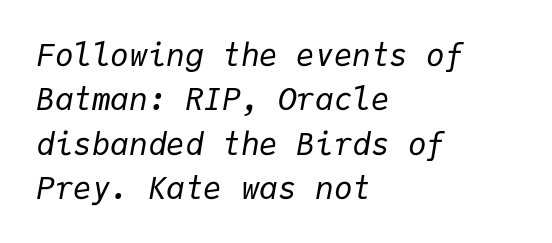
Spacing verdict: monospaced, one width for all characters. What's the leading like? Ordinary, nothing unusual. No extra ink here — the face is not bold. Short note: letters normally spaced. These lines stack with their left ends in a neat column.
